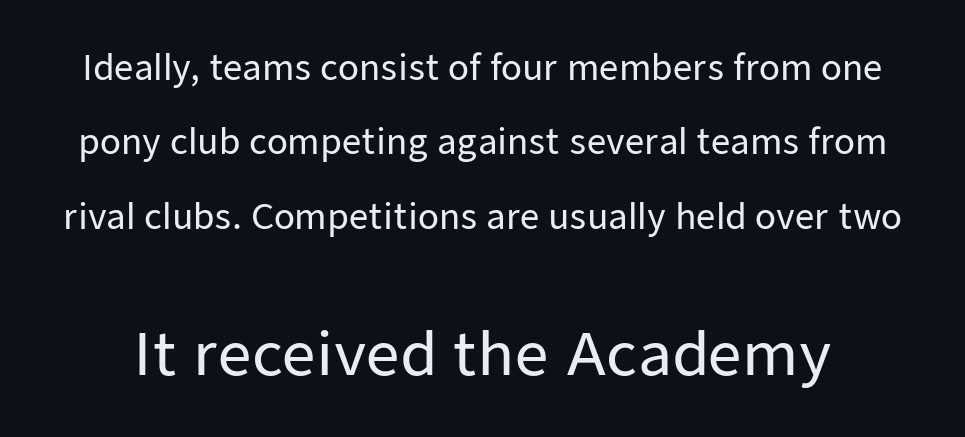
If you measured baseline to baseline, you'd find a long distance. Observe the absence of serifs on each vertical stroke in this sample. Proportional: the letters do not fall into vertical columns. Look at the glyph heights: the lower group is clearly the bigger setting.
